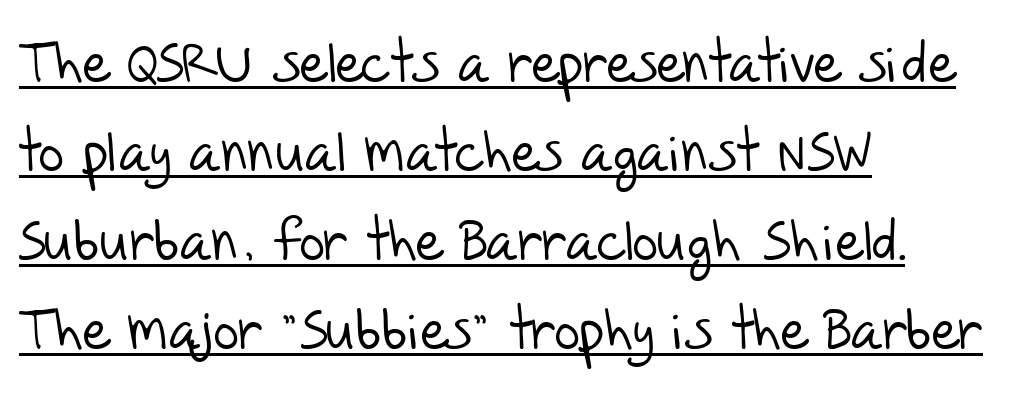
{"serif": "no", "bold": "no", "weight": "light", "width": "normal", "stroke_contrast": "low", "x_height": "large", "monospaced": "no", "underline": "yes", "align": "left", "line_spacing": "normal", "line_spacing_ratio": 1.59, "letter_spacing": "normal", "letter_spacing_em": 0.0, "glyph_px": 56}
